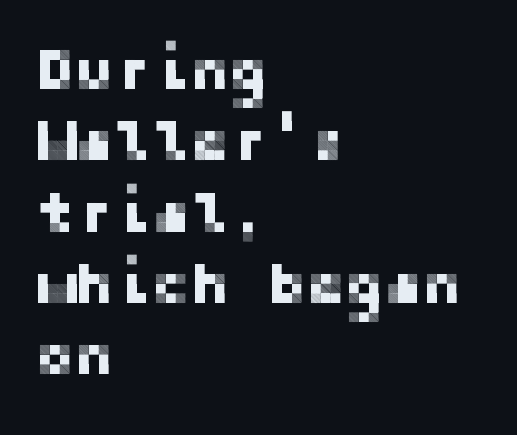
{"serif": "no", "italic": "no", "width": "normal", "stroke_contrast": "low", "x_height": "medium", "underline": "no", "align": "left", "line_spacing_ratio": 1.23, "letter_spacing": "normal", "letter_spacing_em": 0.0, "glyph_px": 58}
